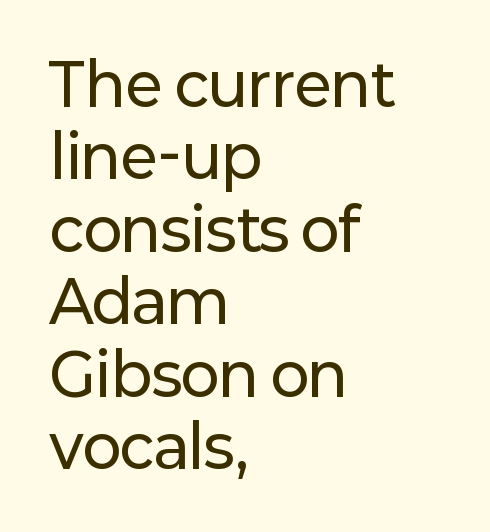
The image shows 58 px sans-serif type, upright; set left-aligned, normal line spacing (1.25x), normal letter spacing, not underlined; low stroke contrast and a medium x-height.
